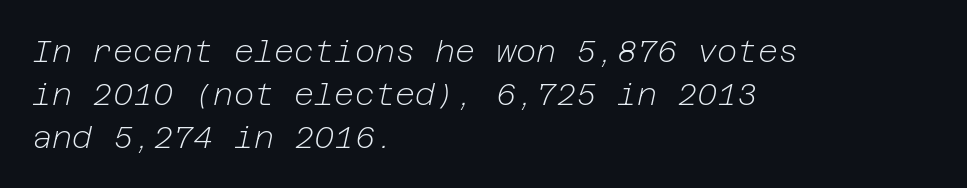
Q: Is the text bold? A: No.
Q: Is the text italic (slanted)? A: Yes, it leans right by about 12 degrees.
Q: Is the text underlined? A: No.
Q: How is the paragraph aligned? A: Left-aligned.
Q: Is the spacing between letters normal or unusually wide? A: Normal.
Q: Is the spacing between lines tight, normal or loose? A: Normal.
Q: Width (condensed, normal, or wide)? A: Normal.
Q: Stroke contrast? A: Low.
Q: x-height? A: Medium.
